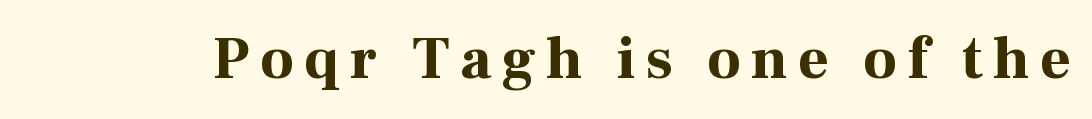
Quick note: underline off. Regarding serifs, this sample has them. Notice how thick the strokes are: this is what a full bold looks like. A roman cut, with each character standing at attention. This sample has the flowing, uneven cadence of proportional lettering.
